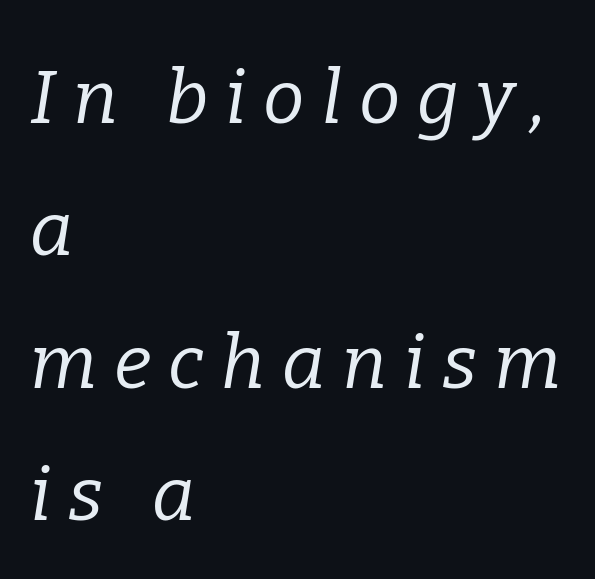
Q: Is the text bold? A: No.
Q: Is the text italic (slanted)? A: Yes, it leans right by about 9 degrees.
Q: Is the typeface a serif or a sans-serif typeface? A: Serif.
Q: Is the text underlined? A: No.
Q: How is the paragraph aligned? A: Left-aligned.
Q: Is the spacing between letters normal or unusually wide? A: Unusually wide.
Q: Width (condensed, normal, or wide)? A: Normal.
Q: Stroke contrast? A: Low.
Q: x-height? A: Medium.
Q: Monospaced? A: No.
